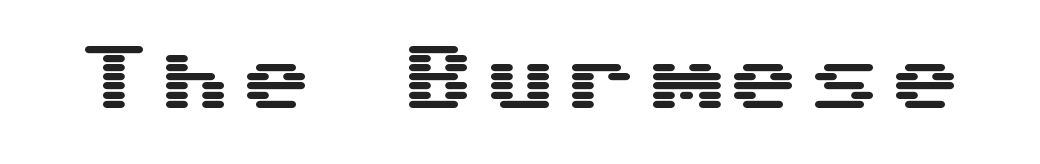
Stroke terminals: plain, sans-serif. These lines were composed using upright roman letters. Honestly, there is no underline to notice here at all.
